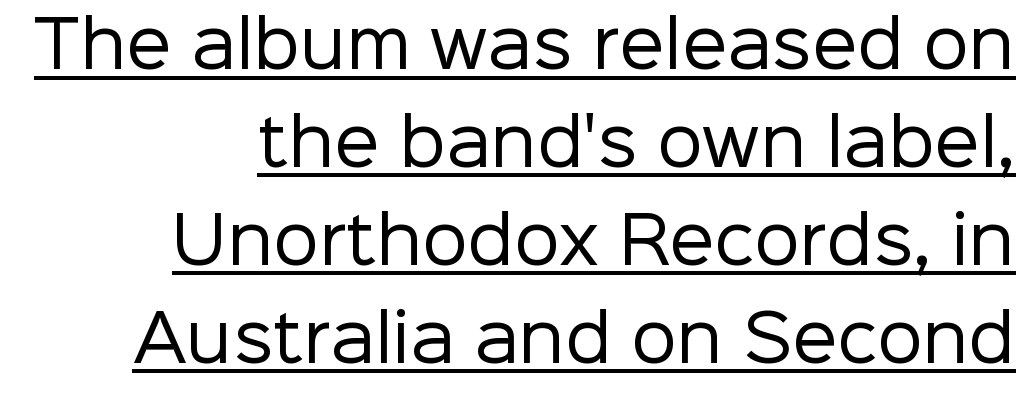
Q: Is the text bold? A: No.
Q: Is the text italic (slanted)? A: No, it is upright.
Q: Is the typeface a serif or a sans-serif typeface? A: Sans-serif.
Q: Is the text underlined? A: Yes.
Q: How is the paragraph aligned? A: Right-aligned.
Q: Is the spacing between letters normal or unusually wide? A: Normal.
Q: Is the spacing between lines tight, normal or loose? A: Normal.
Q: Width (condensed, normal, or wide)? A: Normal.
Q: Stroke contrast? A: Low.
Q: x-height? A: Medium.
Q: Monospaced? A: No.
